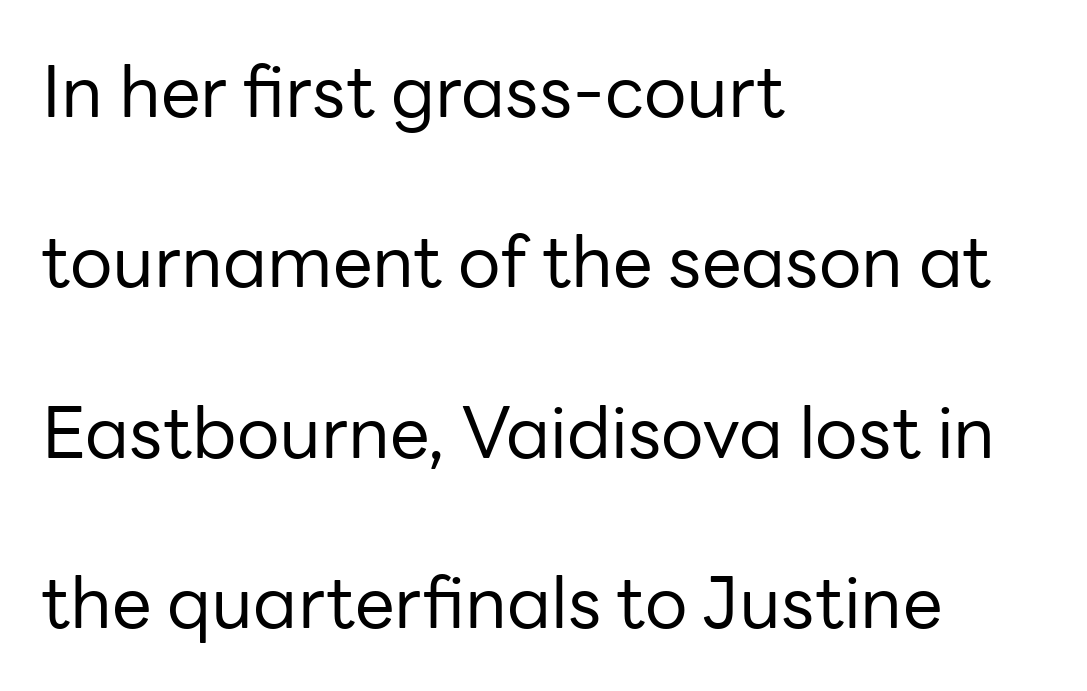
{"serif": "no", "italic": "no", "bold": "no", "weight": "regular", "width": "normal", "stroke_contrast": "low", "x_height": "medium", "monospaced": "no", "underline": "no", "align": "left", "line_spacing": "loose", "line_spacing_ratio": 2.4, "letter_spacing": "normal", "letter_spacing_em": 0.0, "glyph_px": 71}
